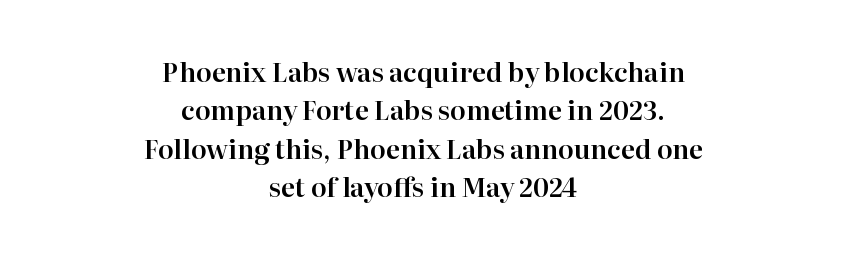
Honestly, there is no underline to notice here at all. Which margin do the lines hug? Neither — every line sits in the middle. The lettering stays uniformly vertical, giving the passage a roman look. A typesetter would call this zero additional tracking. Horizontal bands of white between lines are of average thickness.
